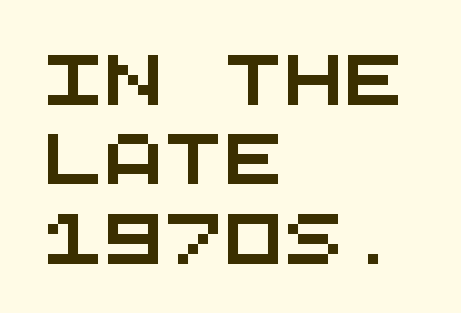
A typesetter would call this zero additional tracking. Think of a typewriter: that constant character pitch is what you see here. Each line starts at the same left margin while the right side varies. Nobody drew a line under any word here.
